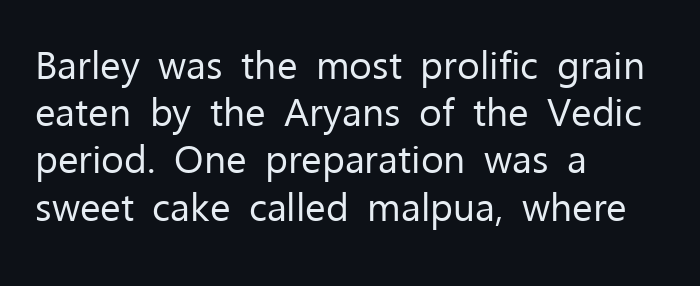
The image shows 39 px regular-weight sans-serif type, upright; set left-aligned, line spacing 1.21x, normal letter spacing, not underlined; low stroke contrast and a medium x-height.
